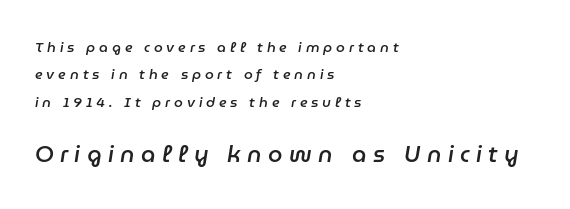
Bigger letters appear in the bottom chunk; the top chunk is reduced. Each line starts at the same left margin while the right side varies. This sample trades compactness for vertical openness between lines. Slightly chunky letters — semibold, I'd say, not full bold. Any mark beneath the type? The region is blank.
